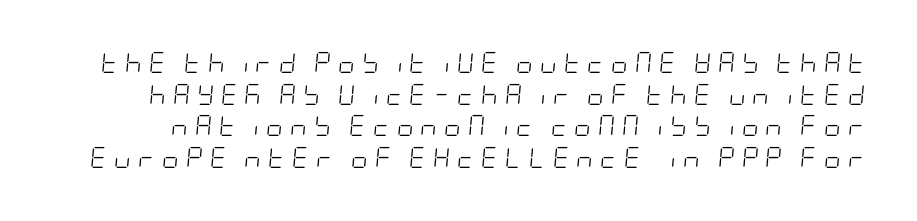
Q: Is the text bold? A: No.
Q: Is the text italic (slanted)? A: Yes, it leans right by about 5 degrees.
Q: Is the text underlined? A: No.
Q: Is the spacing between letters normal or unusually wide? A: Unusually wide.
Q: Is the spacing between lines tight, normal or loose? A: Normal.
